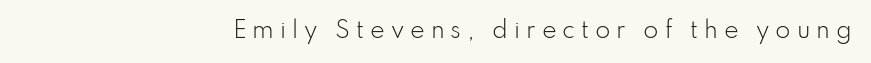
{"italic": "no", "bold": "no", "underline": "no", "align": "right", "letter_spacing": "wide", "letter_spacing_em": 0.27, "glyph_px": 22}
